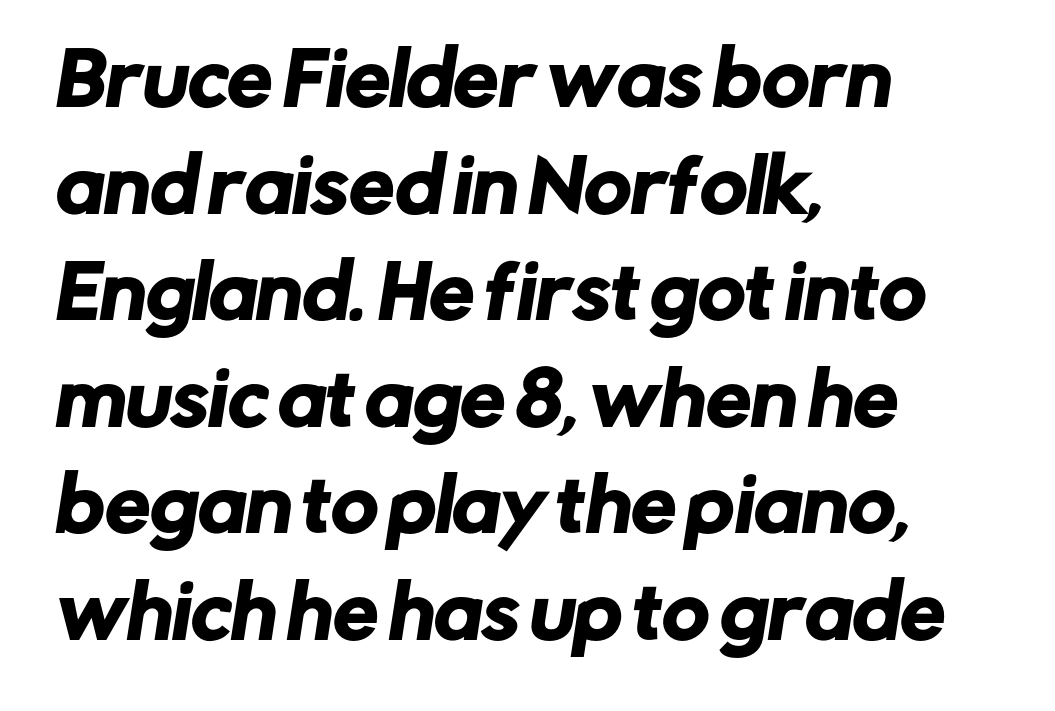
The image shows 72 px sans-serif type; set left-aligned, normal line spacing (1.48x), normal letter spacing, not underlined; low stroke contrast and a medium x-height.
